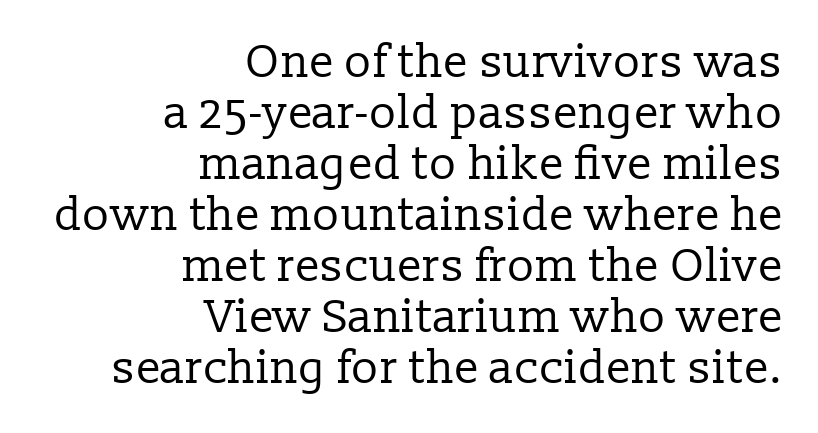
{"serif": "yes", "italic": "no", "bold": "no", "weight": "regular", "width": "normal", "stroke_contrast": "low", "x_height": "medium", "monospaced": "no", "underline": "no", "align": "right", "line_spacing": "tight", "line_spacing_ratio": 1.11, "letter_spacing": "normal", "letter_spacing_em": 0.0, "glyph_px": 46}
